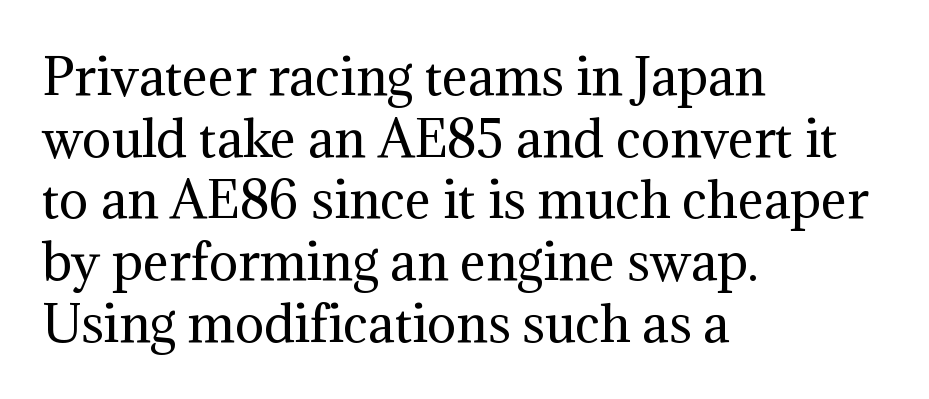
{"serif": "yes", "italic": "no", "bold": "no", "weight": "regular", "width": "normal", "stroke_contrast": "medium", "x_height": "medium", "monospaced": "no", "underline": "no", "align": "left", "line_spacing": "normal", "line_spacing_ratio": 1.26, "letter_spacing": "normal", "letter_spacing_em": 0.0, "glyph_px": 49}
